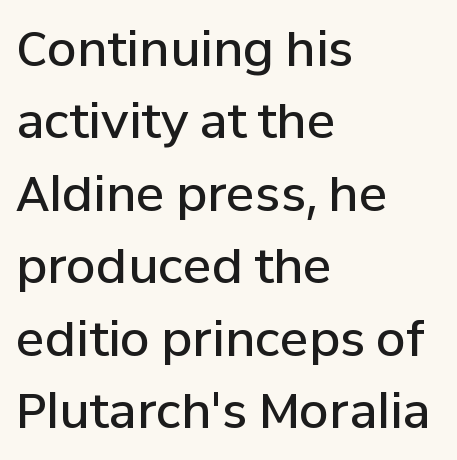
The image shows 48 px semibold sans-serif type, upright; set left-aligned, normal line spacing (1.51x), normal letter spacing, not underlined; low stroke contrast and a medium x-height.
